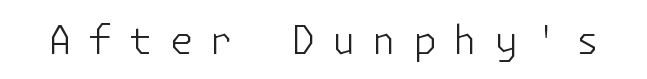
The image shows 39 px light sans-serif type, upright; set unusually wide letter spacing (+0.42 em), not underlined; low stroke contrast and a medium x-height.
